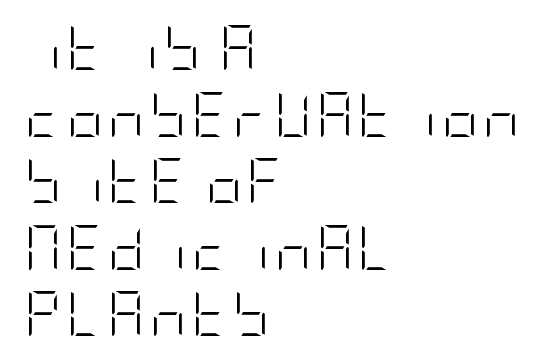
{"serif": "no", "italic": "no", "bold": "no", "weight": "light", "width": "condensed", "stroke_contrast": "low", "x_height": "large", "underline": "no", "align": "left", "line_spacing": "normal", "line_spacing_ratio": 1.48, "glyph_px": 45}
